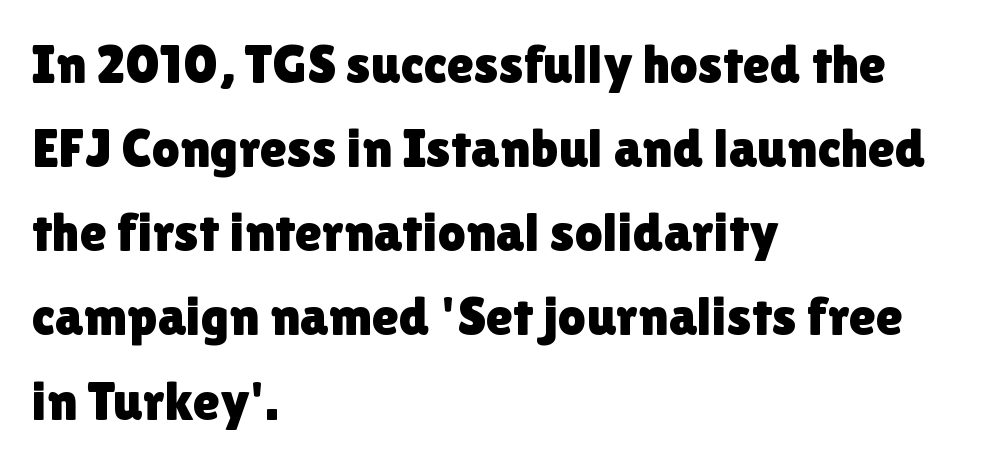
Q: Is the text italic (slanted)? A: No, it is upright.
Q: Is the typeface a serif or a sans-serif typeface? A: Sans-serif.
Q: Is the text underlined? A: No.
Q: How is the paragraph aligned? A: Left-aligned.
Q: Is the spacing between letters normal or unusually wide? A: Normal.
Q: Is the spacing between lines tight, normal or loose? A: Normal.
Q: Width (condensed, normal, or wide)? A: Normal.
Q: Stroke contrast? A: Low.
Q: x-height? A: Medium.
Q: Monospaced? A: No.
